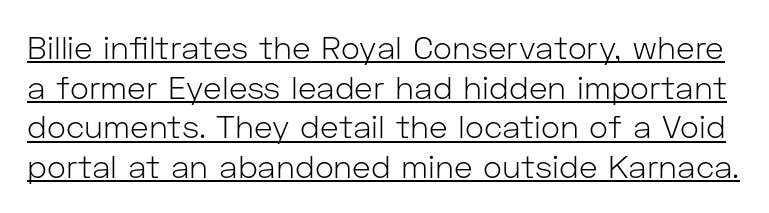
Q: Is the text bold? A: No.
Q: Is the text italic (slanted)? A: No, it is upright.
Q: Is the typeface a serif or a sans-serif typeface? A: Sans-serif.
Q: Is the text underlined? A: Yes.
Q: Is the spacing between letters normal or unusually wide? A: Normal.
Q: Width (condensed, normal, or wide)? A: Normal.
Q: Stroke contrast? A: Low.
Q: x-height? A: Medium.
Q: Monospaced? A: No.
